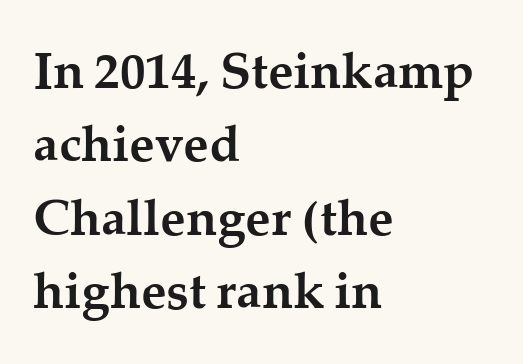
Q: Is the text bold? A: Yes.
Q: Is the text italic (slanted)? A: No, it is upright.
Q: Is the typeface a serif or a sans-serif typeface? A: Serif.
Q: Is the text underlined? A: No.
Q: How is the paragraph aligned? A: Left-aligned.
Q: Is the spacing between letters normal or unusually wide? A: Normal.
Q: Is the spacing between lines tight, normal or loose? A: Normal.
Q: Width (condensed, normal, or wide)? A: Normal.
Q: Stroke contrast? A: Medium.
Q: x-height? A: Medium.
Q: Monospaced? A: No.
